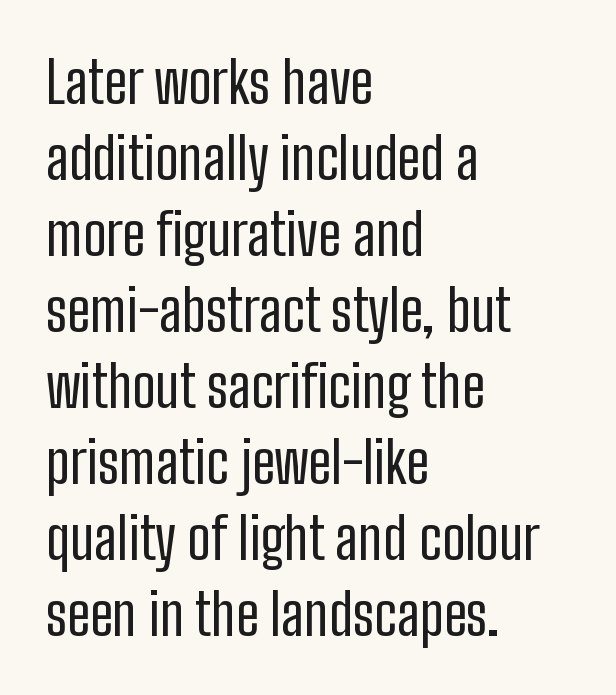
In terms of posture, this sample is upright. Type without underlining. The rag falls on the right side of this text block. Each letter keeps its own natural width here, so spacing adapts to shape. In terms of letterform style, serifs are entirely absent. Caption: face not bold, strokes unweighted.
